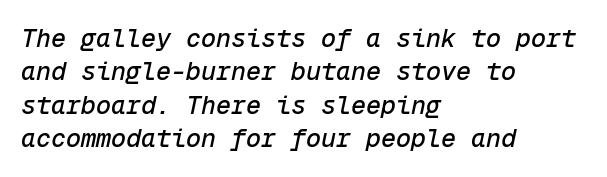
Decoration check: the copy has no underline. There's an unmistakable incline to the writing here. Horizontal bands of white between lines are of average thickness. A student would call this left alignment; a typographer would say flush left, rag right. Nobody touched the tracking dial on this one.
